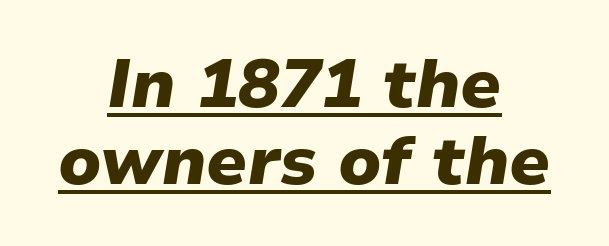
Students, note that the glyphs here touch the page at normal intervals. The strokes are fattened all the way to bold. Which margin do the lines hug? Neither — every line sits in the middle. The passage shown stacks its lines with hardly any gap. The specimen includes a rule beneath the text block's lines.
